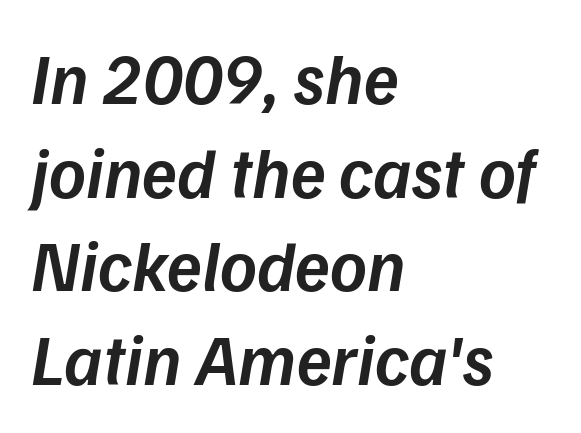
Observe the lean: these are italic letterforms. Leftover space on each line is placed entirely after the last word. Nothing unusual about the tracking: characters are spaced as the font intends. Do the characters align in a grid? No, the font is proportional. The string is rendered with underlining switched off.
